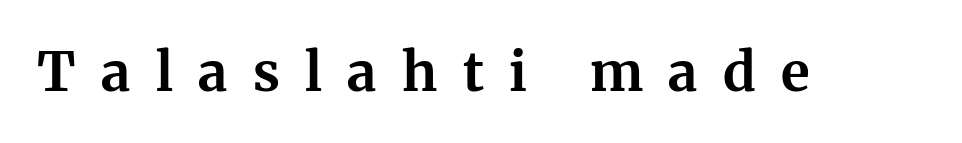
The image shows 54 px bold serif type, upright; set unusually wide letter spacing (+0.47 em), not underlined; medium stroke contrast and a medium x-height.
